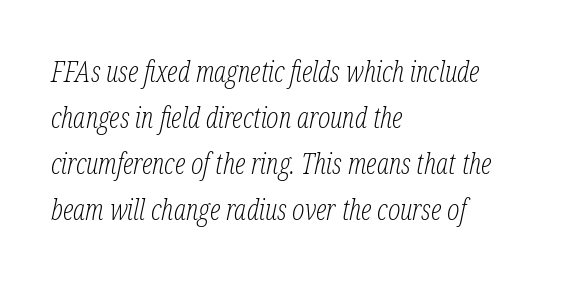
The image shows 29 px light, condensed serif type, italic (leaning right); set left-aligned, normal line spacing (1.59x), normal letter spacing, not underlined; low stroke contrast and a medium x-height.
